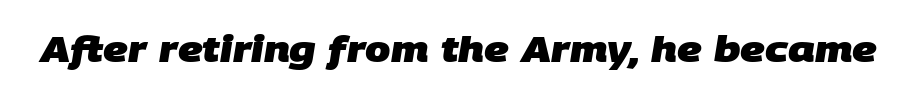
Q: Is the text bold? A: Yes.
Q: Is the typeface a serif or a sans-serif typeface? A: Sans-serif.
Q: Is the text underlined? A: No.
Q: Is the spacing between letters normal or unusually wide? A: Normal.
Q: Width (condensed, normal, or wide)? A: Normal.
Q: Stroke contrast? A: Low.
Q: x-height? A: Large.
Q: Monospaced? A: No.
